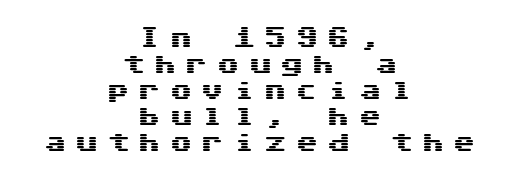
The rendering uses a small line-height, squeezing the rows. If you drew a line through each stem, it would be perfectly vertical. Anything drawn beneath the words? Only blank space. Caption: expanded tracking, letters set apart. Compared with a flush-left layout, this one balances lines on the center instead.
